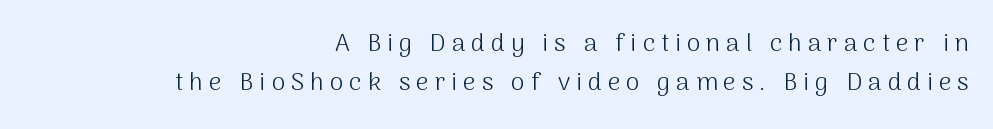
The image shows 25 px text type, upright; set right-aligned, normal line spacing (1.57x), unusually wide letter spacing (+0.23 em), not underlined.
